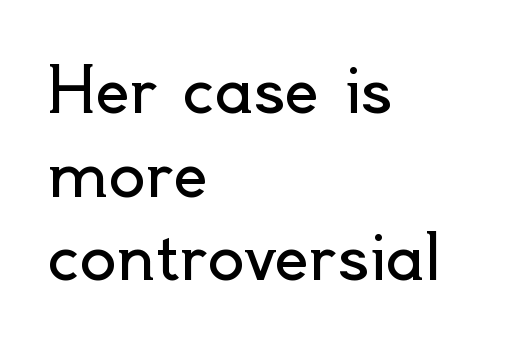
The image shows 61 px regular-weight sans-serif type, upright; set left-aligned, normal line spacing (1.37x), normal letter spacing, not underlined; a small x-height.
